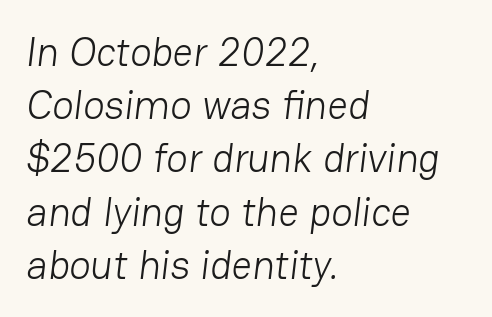
{"serif": "no", "bold": "no", "weight": "light", "width": "normal", "stroke_contrast": "low", "x_height": "medium", "monospaced": "no", "underline": "no", "align": "left", "line_spacing": "normal", "line_spacing_ratio": 1.33, "letter_spacing": "normal", "letter_spacing_em": 0.0, "glyph_px": 40}
